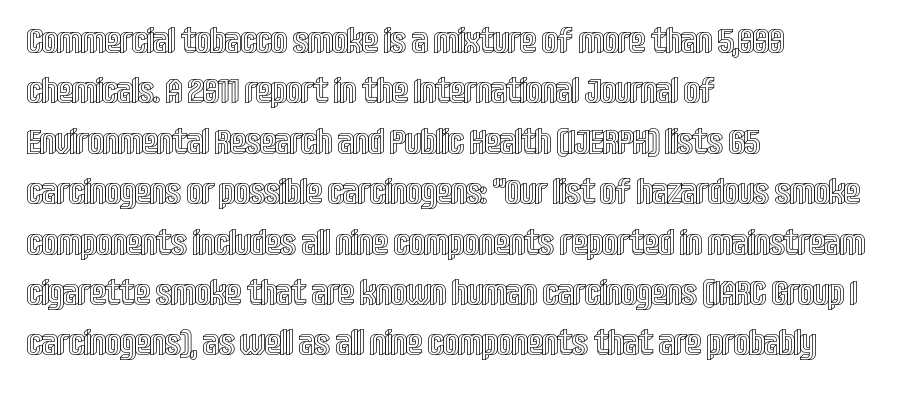
{"italic": "no", "width": "condensed", "x_height": "large", "monospaced": "no", "underline": "no", "align": "left", "line_spacing": "normal", "line_spacing_ratio": 1.44, "letter_spacing": "normal", "letter_spacing_em": 0.0, "glyph_px": 35}
